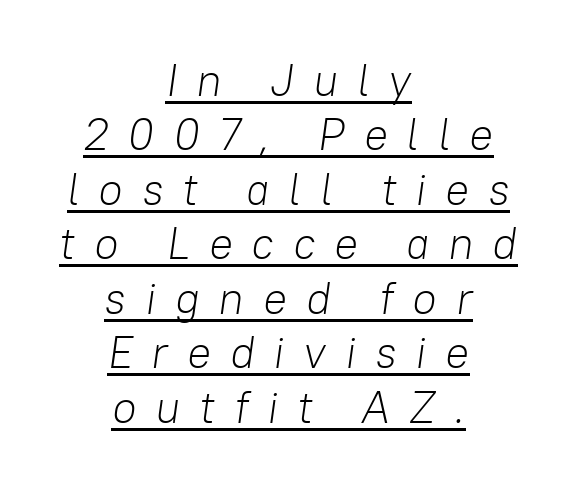
Q: Is the text bold? A: No.
Q: Is the text italic (slanted)? A: Yes, it leans right by about 8 degrees.
Q: Is the text underlined? A: Yes.
Q: How is the paragraph aligned? A: Centered.
Q: Is the spacing between letters normal or unusually wide? A: Unusually wide.
Q: Width (condensed, normal, or wide)? A: Normal.
Q: Stroke contrast? A: Low.
Q: x-height? A: Medium.
Q: Monospaced? A: No.
